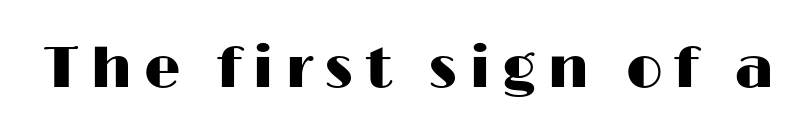
The zone under the glyphs is completely vacant. If you drew a line through each stem, it would be perfectly vertical. No feet cap the strokes, marking this as sans-serif type. Each letter keeps its own natural width here, so spacing adapts to shape. The passage shown has open, widely tracked lettering throughout.
